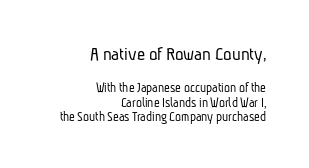
Tracking value appears to be zero — textbook default spacing. What's the leading like? Squeezed, with rows nearly overlapping. The first block has been scaled up relative to the second. Weight: regular or lighter. Type without underlining.
